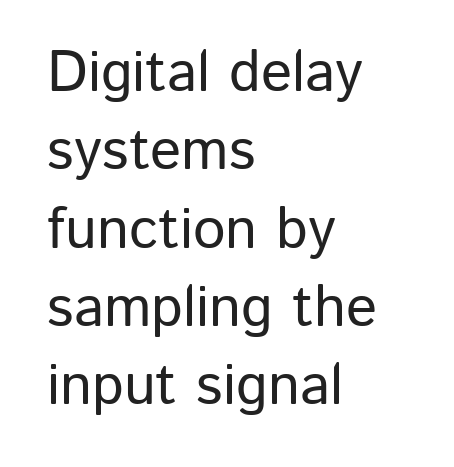
{"serif": "no", "italic": "no", "width": "normal", "stroke_contrast": "low", "x_height": "medium", "monospaced": "no", "underline": "no", "align": "left", "line_spacing": "normal", "line_spacing_ratio": 1.35, "letter_spacing": "normal", "letter_spacing_em": 0.0, "glyph_px": 58}
